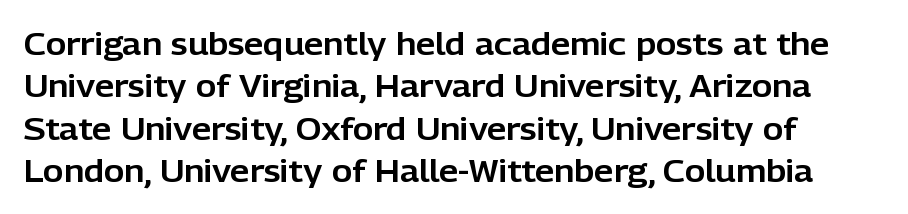
The compositor pushed each line to the left boundary. The axis of the letterforms is exactly vertical. Leading matches the norm, producing a regular column. The passage shown is typed in a proportional face where columns would drift.
